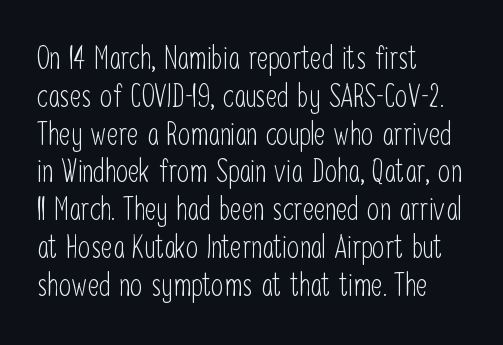
Posture: straight, roman, zero tilt. To sum up the face: it is a sans, with no serifs. The horizontal fit of the characters is conventional and even. Is the stroke heavy? The answer is a plain regular-or-lighter.
